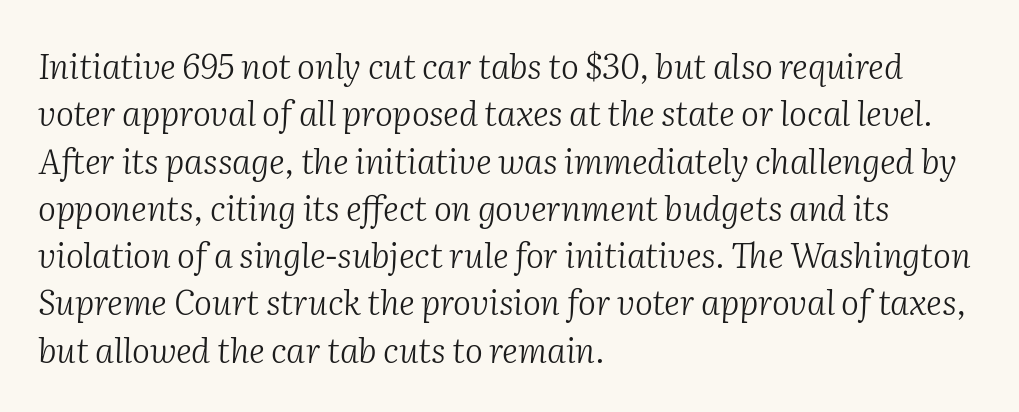
Q: Is the text bold? A: No.
Q: Is the text italic (slanted)? A: Yes, it leans right by about 2 degrees.
Q: Is the typeface a serif or a sans-serif typeface? A: Serif.
Q: Is the text underlined? A: No.
Q: How is the paragraph aligned? A: Left-aligned.
Q: Is the spacing between letters normal or unusually wide? A: Normal.
Q: Is the spacing between lines tight, normal or loose? A: Normal.
Q: Width (condensed, normal, or wide)? A: Normal.
Q: Stroke contrast? A: Medium.
Q: x-height? A: Medium.
Q: Monospaced? A: No.
